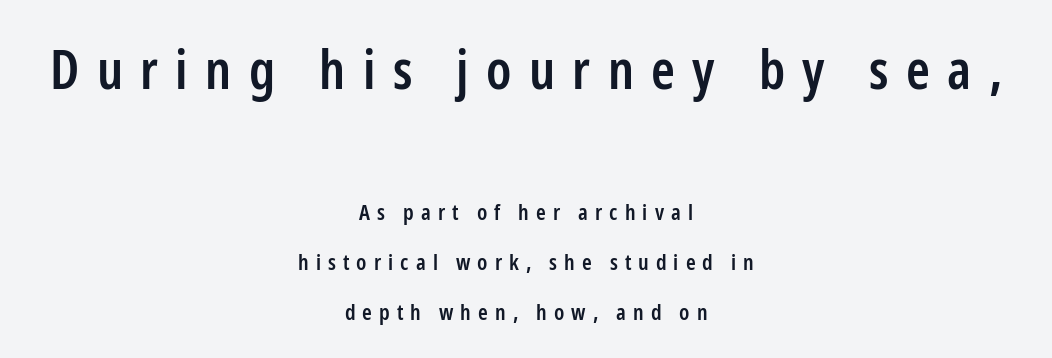
Q: Is the text bold? A: Semi-bold.
Q: Is the text italic (slanted)? A: No, it is upright.
Q: Is the typeface a serif or a sans-serif typeface? A: Sans-serif.
Q: Is the text underlined? A: No.
Q: How is the paragraph aligned? A: Centered.
Q: Is the spacing between letters normal or unusually wide? A: Unusually wide.
Q: Is the spacing between lines tight, normal or loose? A: Loose.
Q: Which block of text is set in a larger size, the first (top) or the second (bottom)? A: The first (top) one.
Q: Width (condensed, normal, or wide)? A: Condensed.
Q: Stroke contrast? A: Low.
Q: x-height? A: Medium.
Q: Monospaced? A: No.
